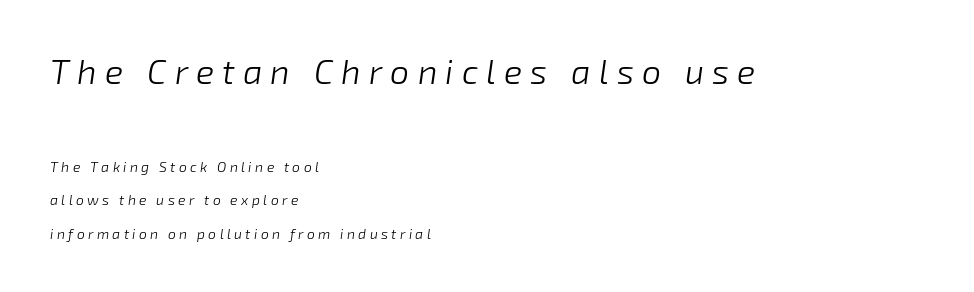
The image shows 34 px light type, italic (leaning right); set left-aligned, loose line spacing (2.38x), unusually wide letter spacing (+0.24 em), not underlined; the first (top) block is 2.43x larger; low stroke contrast and a medium x-height.
